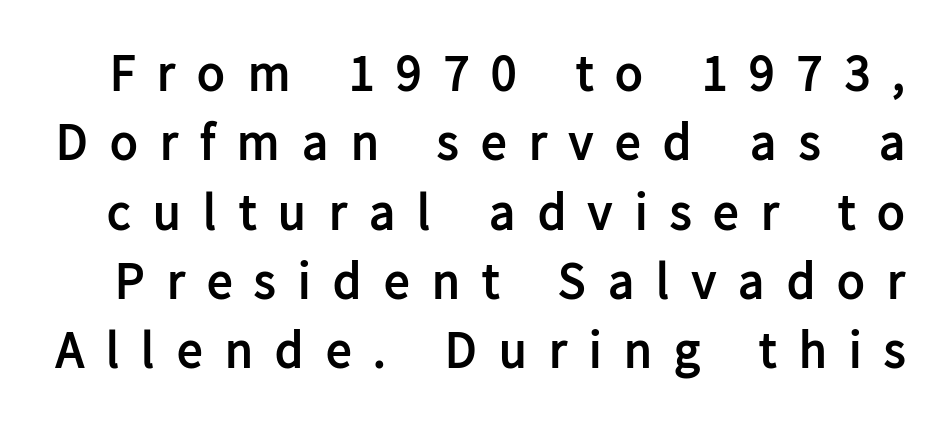
{"serif": "no", "italic": "no", "bold": "yes", "weight": "semibold", "width": "normal", "stroke_contrast": "low", "x_height": "medium", "monospaced": "no", "underline": "no", "line_spacing": "normal", "line_spacing_ratio": 1.36, "letter_spacing": "wide", "letter_spacing_em": 0.44, "glyph_px": 51}
